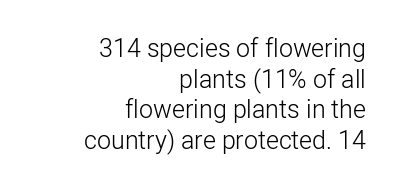
Q: Is the text bold? A: No.
Q: Is the text italic (slanted)? A: No, it is upright.
Q: Is the text underlined? A: No.
Q: How is the paragraph aligned? A: Right-aligned.
Q: Is the spacing between letters normal or unusually wide? A: Normal.
